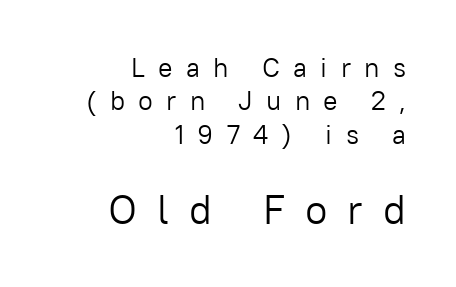
{"serif": "no", "italic": "no", "bold": "no", "weight": "light", "width": "normal", "stroke_contrast": "low", "x_height": "medium", "monospaced": "no", "underline": "no", "align": "right", "line_spacing_ratio": 1.24, "letter_spacing": "wide", "letter_spacing_em": 0.49, "larger_block": "second", "size_ratio": 1.52, "glyph_px": 41}
